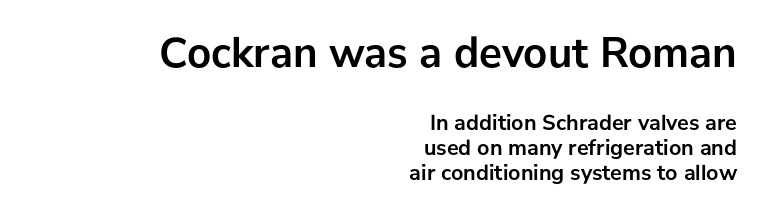
{"serif": "no", "italic": "no", "bold": "yes", "weight": "semibold", "width": "normal", "stroke_contrast": "low", "x_height": "medium", "monospaced": "no", "underline": "no", "align": "right", "line_spacing": "tight", "line_spacing_ratio": 1.15, "letter_spacing": "normal", "letter_spacing_em": 0.0, "larger_block": "first", "size_ratio": 1.95, "glyph_px": 43}
